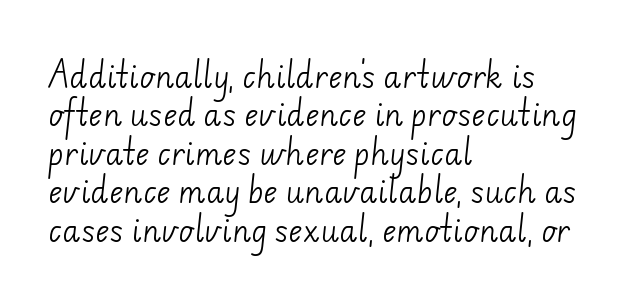
The gap between lines stays unmarked. What kind of face is this? One without serifs — a sans. Each line starts at the same left margin while the right side varies. Is this a fixed-width face? No — the glyphs have proportional, varying widths. The face looks like a standard text weight, possibly lighter.
